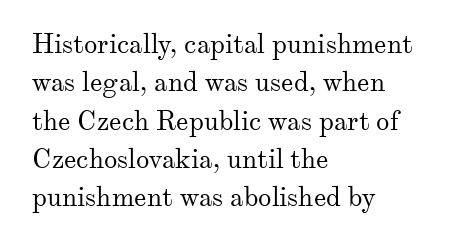
Q: Is the text bold? A: No.
Q: Is the text italic (slanted)? A: No, it is upright.
Q: Is the text underlined? A: No.
Q: How is the paragraph aligned? A: Left-aligned.
Q: Is the spacing between letters normal or unusually wide? A: Normal.
Q: Is the spacing between lines tight, normal or loose? A: Normal.
